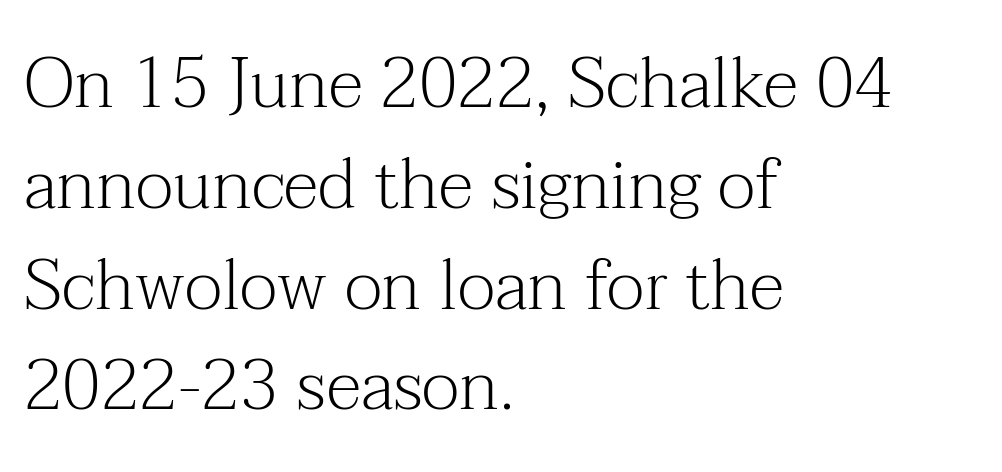
The image shows 70 px light serif type, upright; set left-aligned, normal line spacing (1.44x), normal letter spacing, not underlined; medium stroke contrast and a medium x-height.
